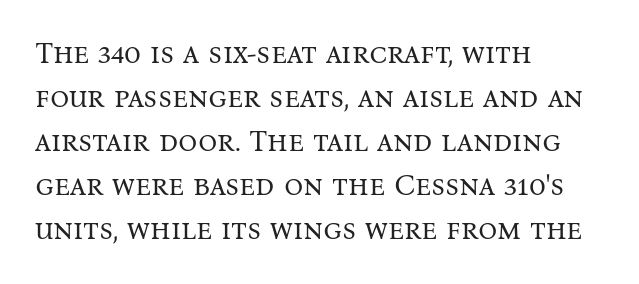
The image shows 30 px regular-weight serif type, upright; set left-aligned, normal line spacing (1.47x), normal letter spacing, not underlined; medium stroke contrast and a medium x-height.
